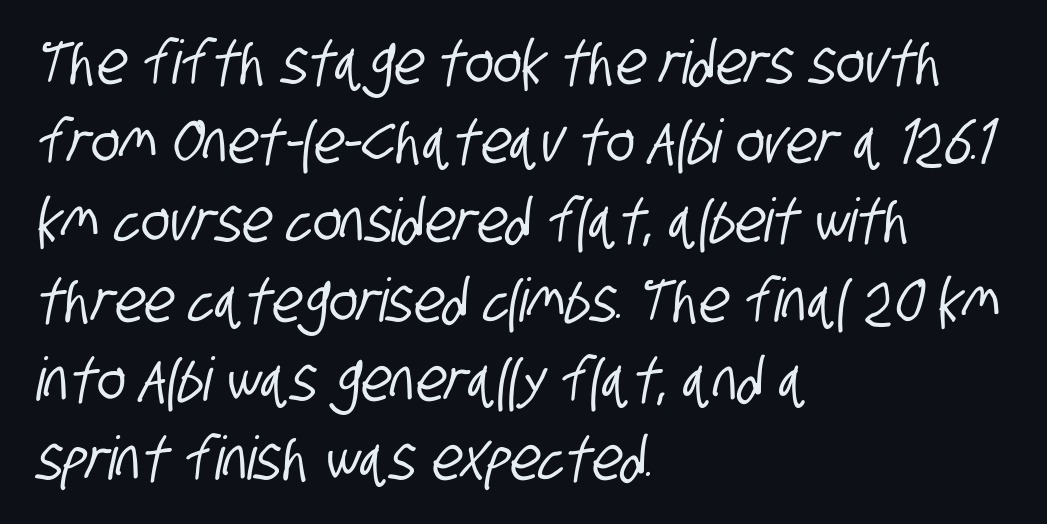
Q: Is the typeface a serif or a sans-serif typeface? A: Sans-serif.
Q: Is the text underlined? A: No.
Q: How is the paragraph aligned? A: Left-aligned.
Q: Is the spacing between letters normal or unusually wide? A: Normal.
Q: Is the spacing between lines tight, normal or loose? A: Normal.
Q: Width (condensed, normal, or wide)? A: Condensed.
Q: Stroke contrast? A: Low.
Q: x-height? A: Large.
Q: Monospaced? A: No.
